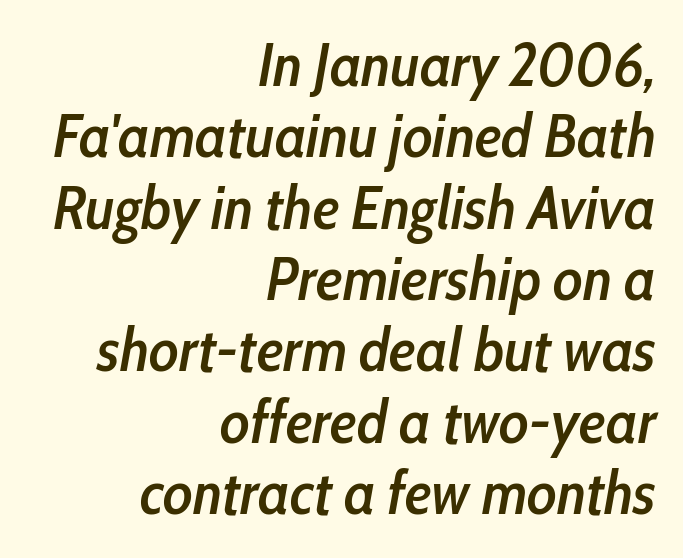
{"italic": "yes", "lean": "right", "slant_degrees": 10, "bold": "semi", "weight": "semibold", "width": "condensed", "stroke_contrast": "low", "x_height": "medium", "monospaced": "no", "underline": "no", "align": "right", "line_spacing_ratio": 1.17, "letter_spacing": "normal", "letter_spacing_em": 0.0, "glyph_px": 61}
